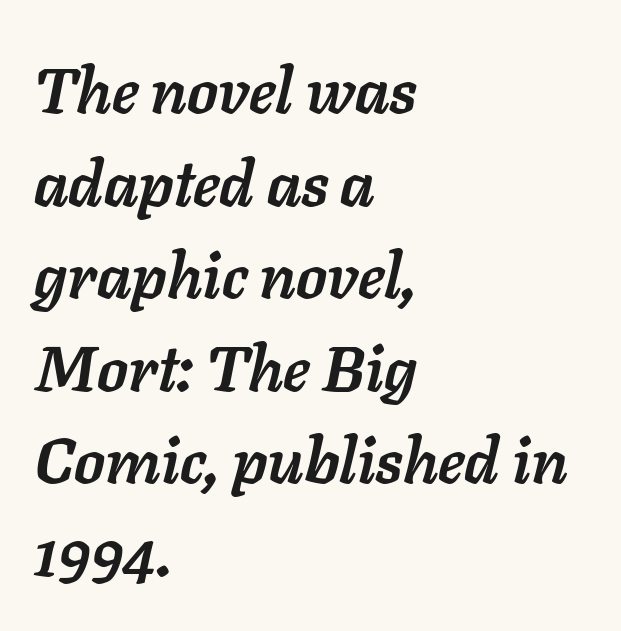
{"italic": "yes", "lean": "right", "slant_degrees": 11, "bold": "yes", "weight": "semibold", "width": "normal", "stroke_contrast": "low", "x_height": "medium", "monospaced": "no", "underline": "no", "align": "left", "line_spacing": "normal", "line_spacing_ratio": 1.47, "letter_spacing": "normal", "letter_spacing_em": 0.0, "glyph_px": 63}
